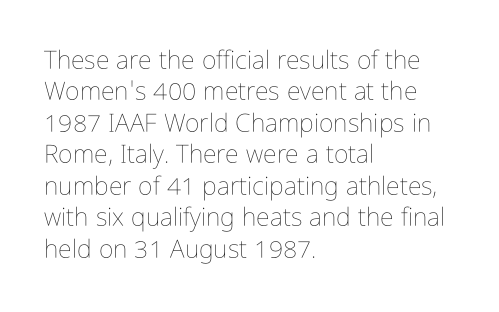
Q: Is the text bold? A: No.
Q: Is the text italic (slanted)? A: No, it is upright.
Q: Is the text underlined? A: No.
Q: How is the paragraph aligned? A: Left-aligned.
Q: Is the spacing between letters normal or unusually wide? A: Normal.
Q: Is the spacing between lines tight, normal or loose? A: Normal.
